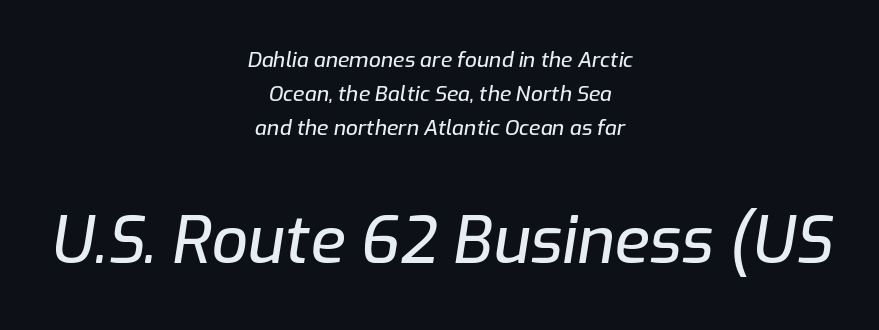
Q: Is the text italic (slanted)? A: Yes, it leans right by about 9 degrees.
Q: Is the text underlined? A: No.
Q: How is the paragraph aligned? A: Centered.
Q: Is the spacing between letters normal or unusually wide? A: Normal.
Q: Is the spacing between lines tight, normal or loose? A: Normal.
Q: Which block of text is set in a larger size, the first (top) or the second (bottom)? A: The second (bottom) one.
Q: Width (condensed, normal, or wide)? A: Normal.
Q: Stroke contrast? A: Low.
Q: x-height? A: Medium.
Q: Monospaced? A: No.
